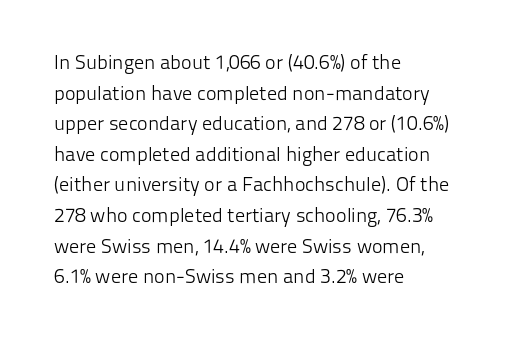
If you drew a line through each stem, it would be perfectly vertical. Students, observe: this is what conventionally led text looks like. Alignment: flush left. Decoration check: the copy has no underline.
